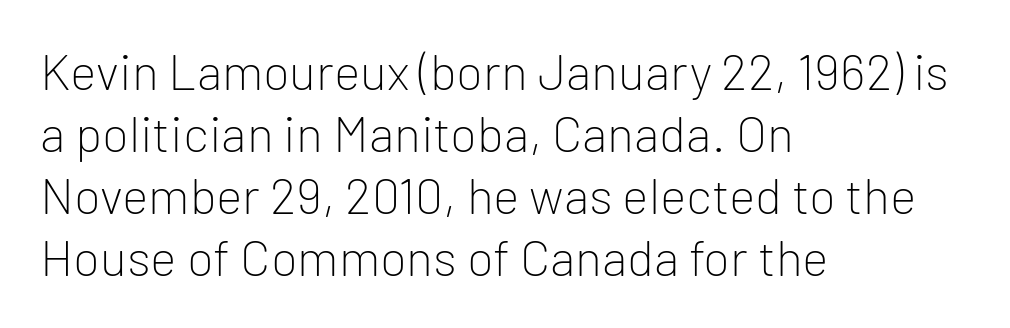
The strokes carry an ordinary text weight at most. Nobody touched the tracking dial on this one. Notice how the passage keeps a crisp vertical edge on the left only. The characters display no serif detailing; their extremities are plain. Check under the words: just untouched page.
